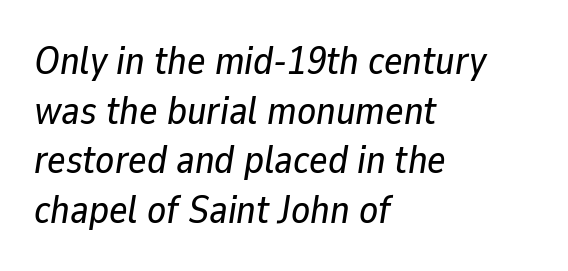
The image shows 39 px text type, italic (leaning right); set left-aligned, normal line spacing (1.27x), normal letter spacing, not underlined; low stroke contrast and a medium x-height.
